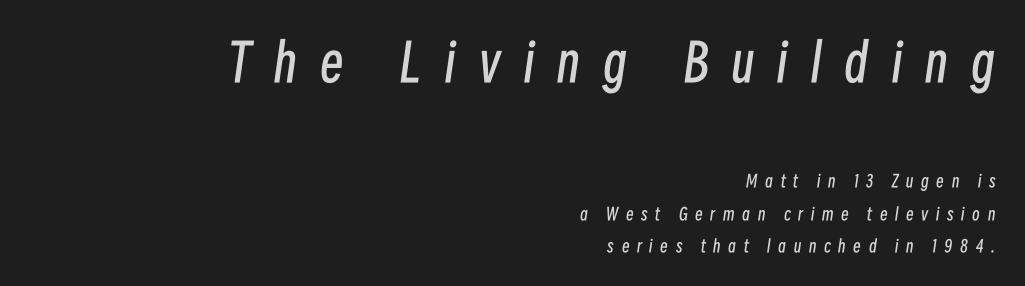
The image shows 52 px regular-weight, condensed type, italic (leaning right); set right-aligned, loose line spacing (1.9x), unusually wide letter spacing (+0.45 em), not underlined; the first (top) block is 3.06x larger; low stroke contrast and a medium x-height.
